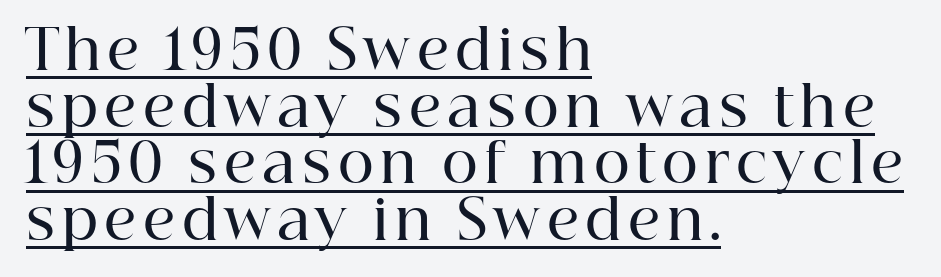
{"serif": "yes", "italic": "no", "bold": "semi", "weight": "semibold", "width": "normal", "stroke_contrast": "high", "x_height": "medium", "monospaced": "no", "underline": "yes", "align": "left", "line_spacing": "tight", "line_spacing_ratio": 1.03, "glyph_px": 55}
